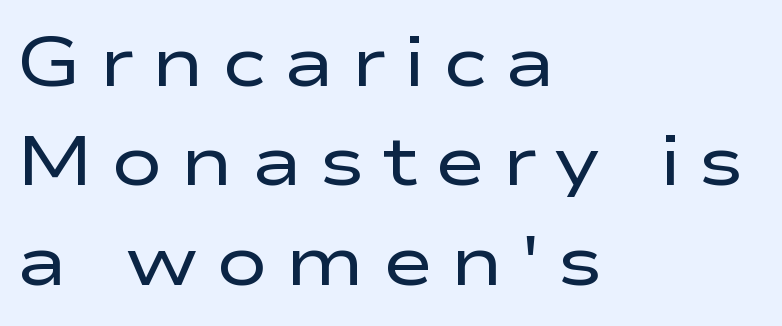
{"serif": "no", "italic": "no", "bold": "no", "weight": "regular", "width": "wide", "stroke_contrast": "low", "x_height": "medium", "monospaced": "no", "underline": "no", "align": "left", "line_spacing": "normal", "line_spacing_ratio": 1.44, "letter_spacing": "wide", "letter_spacing_em": 0.25, "glyph_px": 69}
